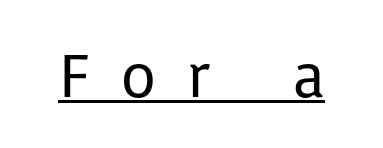
Q: Is the text bold? A: No.
Q: Is the text italic (slanted)? A: No, it is upright.
Q: Is the typeface a serif or a sans-serif typeface? A: Sans-serif.
Q: Is the text underlined? A: Yes.
Q: Is the spacing between letters normal or unusually wide? A: Unusually wide.
Q: Width (condensed, normal, or wide)? A: Normal.
Q: Stroke contrast? A: Low.
Q: x-height? A: Medium.
Q: Monospaced? A: No.
